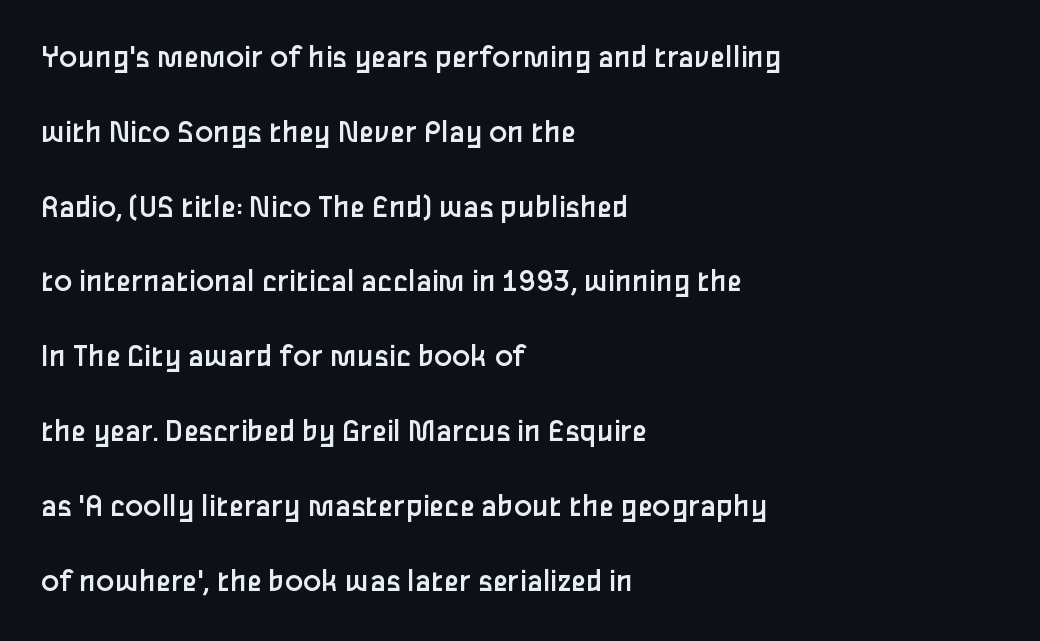
The image shows 34 px regular-weight sans-serif type, upright; set left-aligned, loose line spacing (2.2x), normal letter spacing, not underlined; low stroke contrast and a medium x-height.
